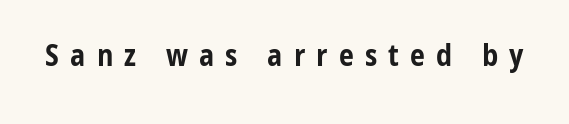
The passage shown is typed in a proportional face where columns would drift. Look at the stroke-to-counter ratio: heavy, a bold. Tall strokes in this sample are plumb rather than angled. Lines of text with bare space underneath.
